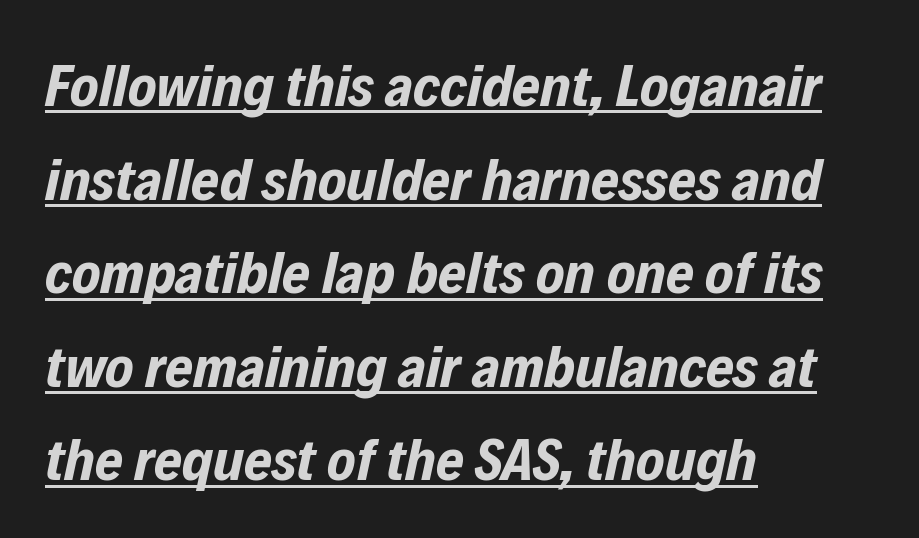
The image shows 60 px bold, condensed type, italic (leaning right); set left-aligned, normal line spacing (1.56x), normal letter spacing, underlined; low stroke contrast and a medium x-height.
